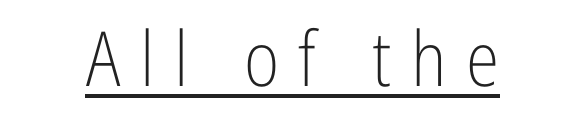
The image shows 76 px light, condensed sans-serif type, upright; set unusually wide letter spacing (+0.26 em), underlined; low stroke contrast and a medium x-height.
